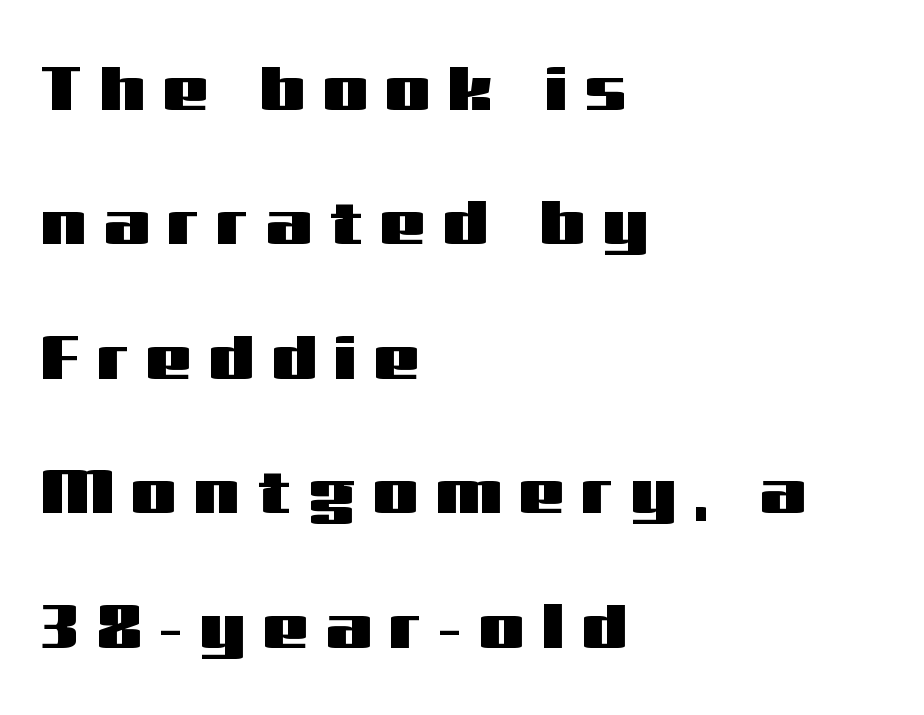
Spacing between characters has been opened up far beyond the box default. A bare baseline throughout the passage. The specimen reads as upright at a glance. Do the characters align in a grid? No, the font is proportional.
